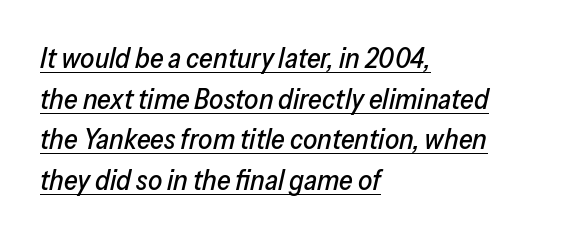
Q: Is the text italic (slanted)? A: Yes, it leans right by about 13 degrees.
Q: Is the text underlined? A: Yes.
Q: How is the paragraph aligned? A: Left-aligned.
Q: Is the spacing between letters normal or unusually wide? A: Normal.
Q: Is the spacing between lines tight, normal or loose? A: Normal.
Q: Width (condensed, normal, or wide)? A: Normal.
Q: Stroke contrast? A: Low.
Q: x-height? A: Medium.
Q: Monospaced? A: No.
